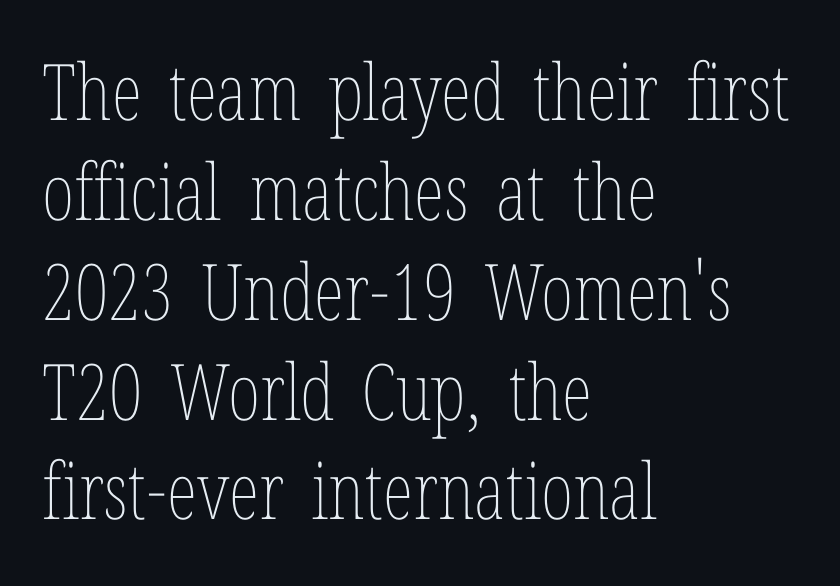
A normal amount of white space separates one row of letters from the next. One-word summary of the alignment: left. The font's upright variant was chosen for this text. Varying glyph widths throughout — classic text-font behaviour. The horizontal fit of the characters is conventional and even. Each row of text sits above clean, open space.
